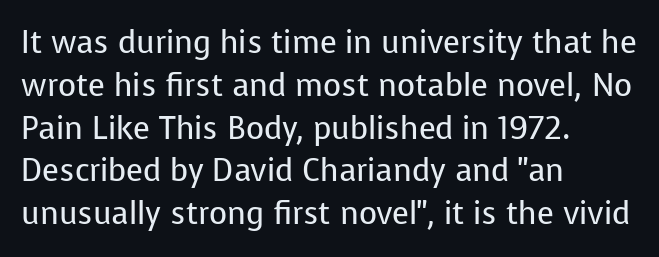
Short note: letters normally spaced. Leftover space on each line is placed entirely after the last word. Font category for this specimen: sans-serif. Think standard paragraph weight, or any step lighter than that.
